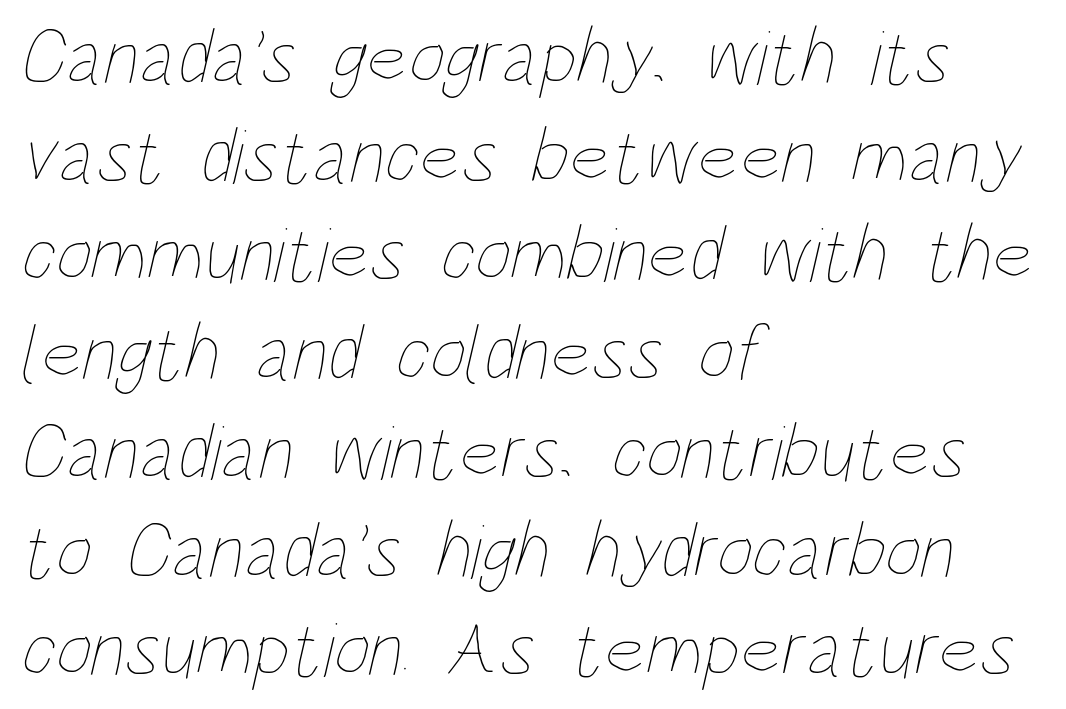
Q: Is the text bold? A: No.
Q: Is the text underlined? A: No.
Q: How is the paragraph aligned? A: Left-aligned.
Q: Is the spacing between letters normal or unusually wide? A: Normal.
Q: Is the spacing between lines tight, normal or loose? A: Normal.
Q: Width (condensed, normal, or wide)? A: Condensed.
Q: Stroke contrast? A: Low.
Q: x-height? A: Large.
Q: Monospaced? A: No.
